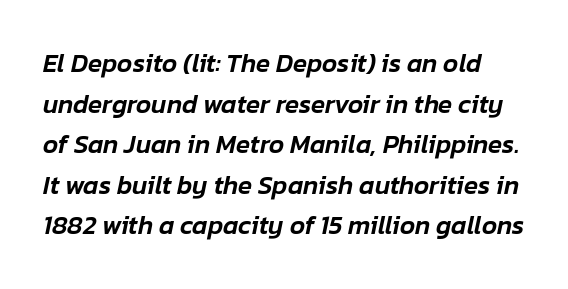
The image shows 26 px text type, italic (leaning right); set normal line spacing (1.56x), normal letter spacing, not underlined.
